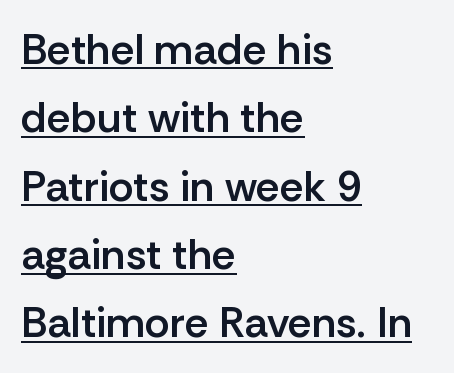
All the whitespace from short lines collects on the right. Quick note: not italic, upright. Slightly chunky letters — semibold, I'd say, not full bold. You could not count columns in this text — the font is proportionally spaced.
